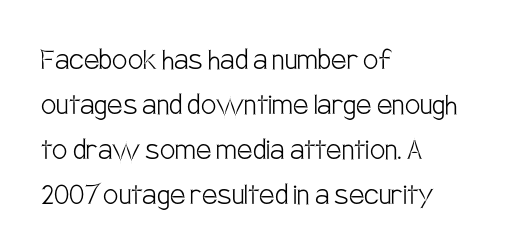
Regarding leading, the lines here are spaced in the standard way. The letters stand straight up with perfectly vertical stems. Check under the words: just untouched page. The paragraph shown leans on its left margin. The passage shown is typeset with a sans-serif family.
